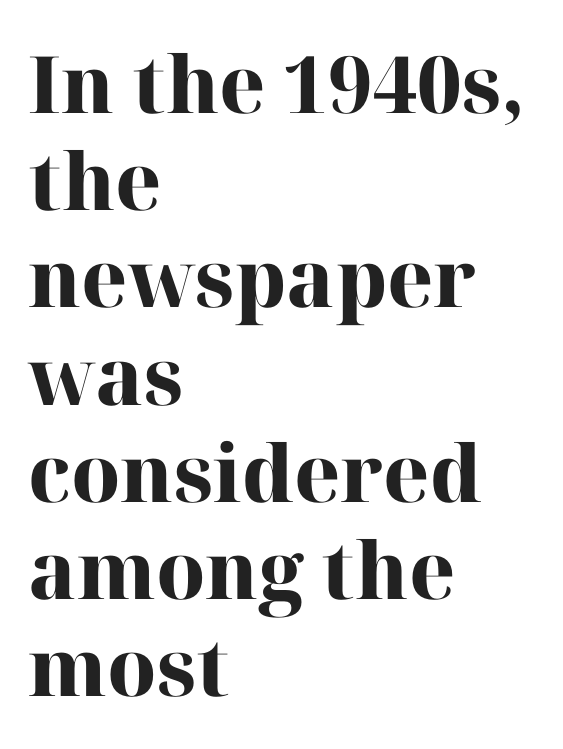
This sample is left-justified, so line endings fall wherever the words run out. This sample uses plain, unmodified letter spacing. These lines carry a lot of weight — the face is fully bold. The space beneath each line is pristine and unruled. A typesetter would call this proportional, since set widths differ per character.
